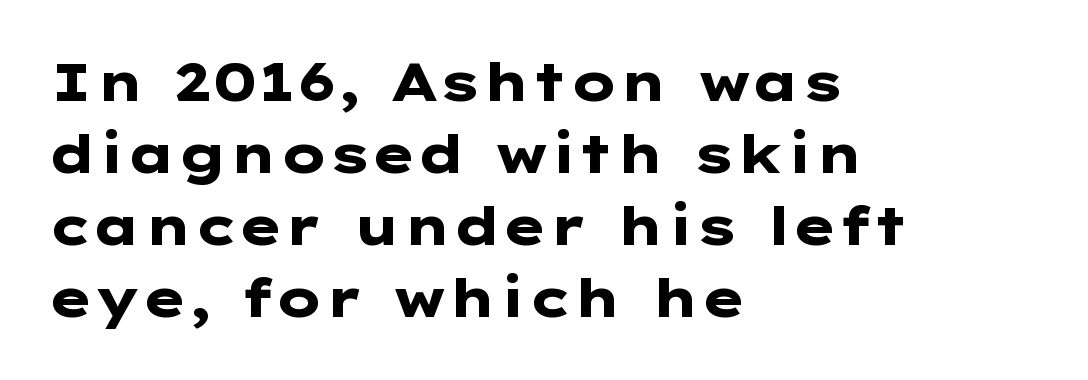
{"serif": "no", "italic": "no", "bold": "yes", "weight": "heavy", "width": "wide", "stroke_contrast": "low", "x_height": "medium", "underline": "no", "align": "left", "line_spacing": "normal", "line_spacing_ratio": 1.36, "letter_spacing": "normal", "letter_spacing_em": 0.0, "glyph_px": 53}
